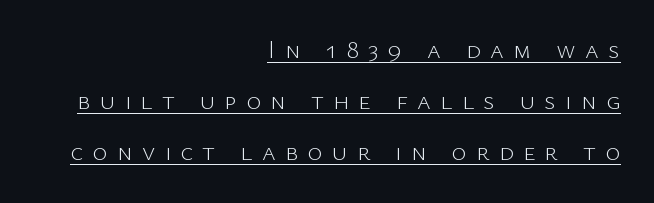
The image shows 26 px text type, upright; set right-aligned, loose line spacing (1.97x), unusually wide letter spacing (+0.36 em), underlined.
